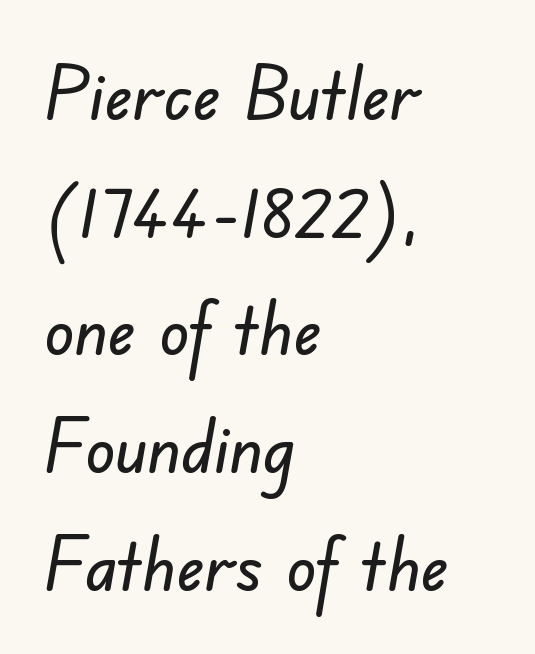
{"serif": "no", "width": "normal", "stroke_contrast": "low", "x_height": "small", "monospaced": "no", "underline": "no", "align": "left", "line_spacing": "normal", "line_spacing_ratio": 1.59, "letter_spacing": "normal", "letter_spacing_em": 0.0, "glyph_px": 74}
